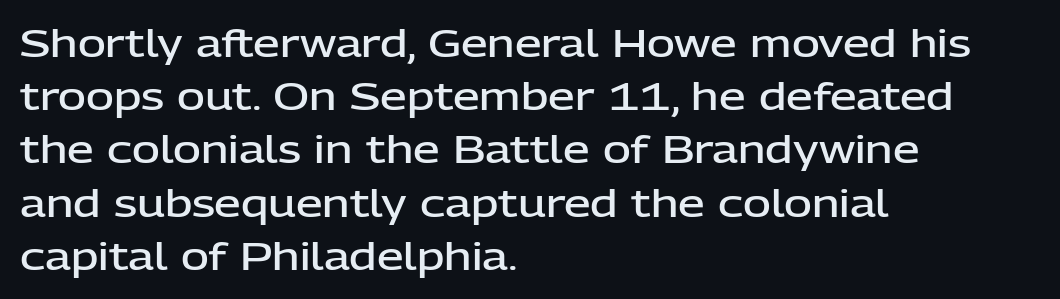
The lines sit at an ordinary, default distance from one another. The rendering uses natural spacing where letterforms have individual widths. The words here are not underlined. These lines were composed using upright roman letters.
